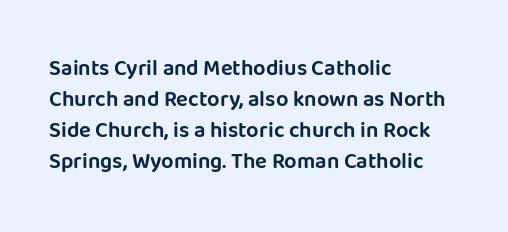
No italicization has been applied; the sample stays upright. The text block is weighted toward the left margin, trailing off unevenly rightward. Each row of text sits above clean, open space. Leading matches the norm, producing a regular column. Nobody touched the tracking dial on this one.
